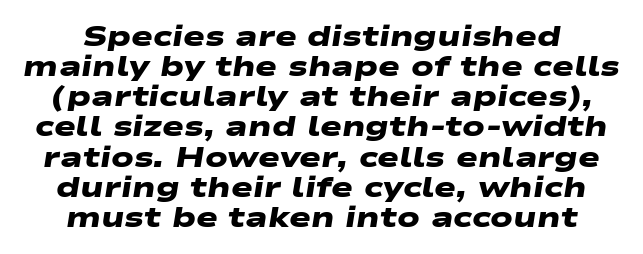
The image shows 29 px heavy, wide sans-serif type; set centered, tight line spacing (1.04x), normal letter spacing, not underlined; low stroke contrast and a medium x-height.
